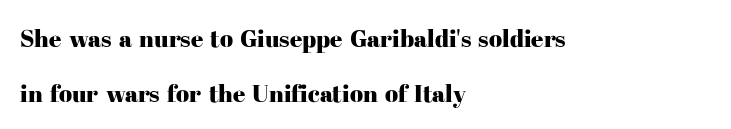
Short note: letters normally spaced. The passage shown is not underscored anywhere. The ragged edge is on the right, which tells us the setting is flush left. Style check: upright.
